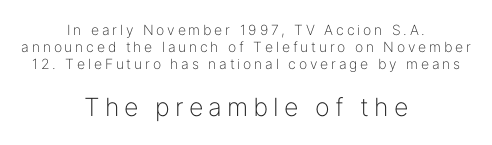
{"italic": "no", "bold": "no", "underline": "no", "align": "center", "line_spacing_ratio": 1.2, "letter_spacing": "wide", "letter_spacing_em": 0.2, "larger_block": "second", "size_ratio": 1.79, "glyph_px": 25}
